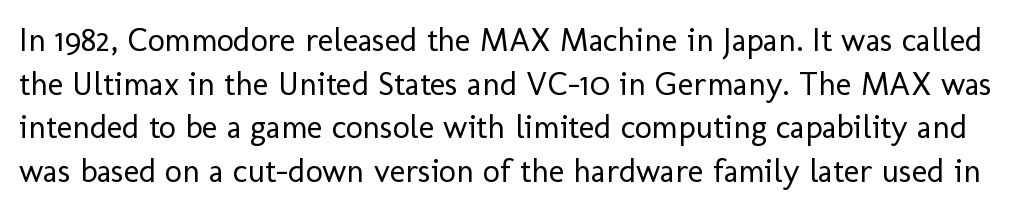
Compared with typical body copy, the letter spacing here is the same. Ink coverage per letter is moderate at most. Words float on clear page, feet unadorned. You could not count columns in this text — the font is proportionally spaced. A sans-serif font was chosen for this passage. Horizontal bands of white between lines are of average thickness.
